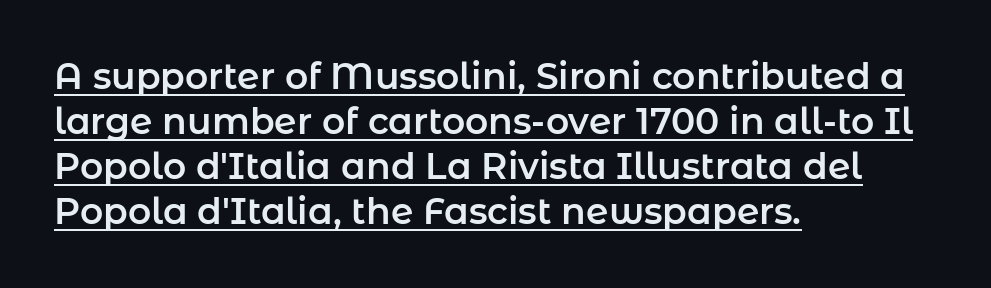
Q: Is the text italic (slanted)? A: No, it is upright.
Q: Is the typeface a serif or a sans-serif typeface? A: Sans-serif.
Q: Is the text underlined? A: Yes.
Q: How is the paragraph aligned? A: Left-aligned.
Q: Is the spacing between letters normal or unusually wide? A: Normal.
Q: Is the spacing between lines tight, normal or loose? A: Normal.
Q: Width (condensed, normal, or wide)? A: Normal.
Q: Stroke contrast? A: Low.
Q: x-height? A: Medium.
Q: Monospaced? A: No.
